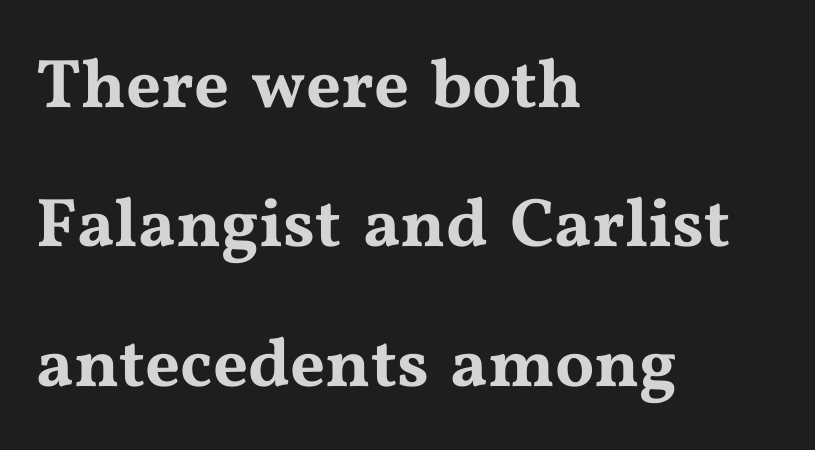
Yep, those are serifs on the letters. What's the leading like? Stretched, with rows far apart. Teacher's note: observe the even left margin — that is flush-left alignment. Nobody drew a line under any word here. Each word holds together tightly as a unit, with standard inter-letter gaps.
